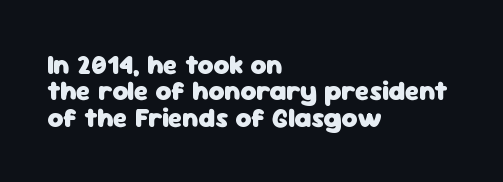
{"italic": "no", "bold": "yes", "underline": "no", "align": "left", "line_spacing": "tight", "line_spacing_ratio": 0.98, "letter_spacing": "normal", "letter_spacing_em": 0.0, "glyph_px": 27}
